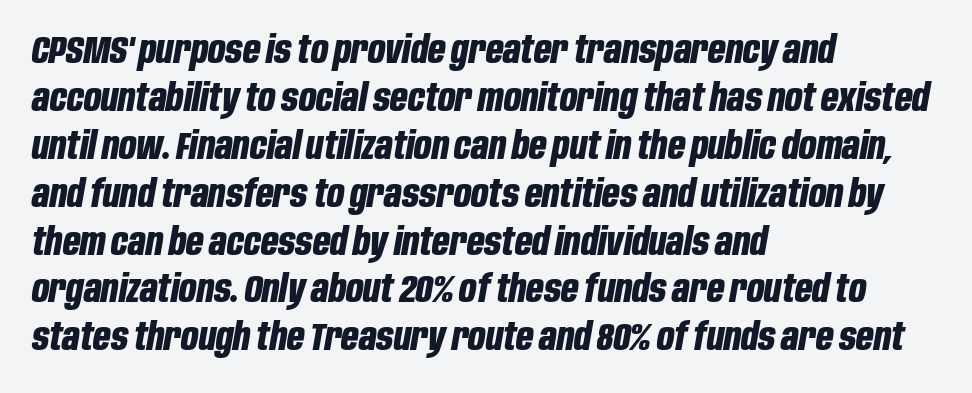
Q: Is the text bold? A: Yes.
Q: Is the text italic (slanted)? A: Yes, it leans right by about 10 degrees.
Q: Is the text underlined? A: No.
Q: How is the paragraph aligned? A: Left-aligned.
Q: Is the spacing between letters normal or unusually wide? A: Normal.
Q: Is the spacing between lines tight, normal or loose? A: Normal.
Q: Width (condensed, normal, or wide)? A: Condensed.
Q: Stroke contrast? A: Low.
Q: x-height? A: Large.
Q: Monospaced? A: No.
